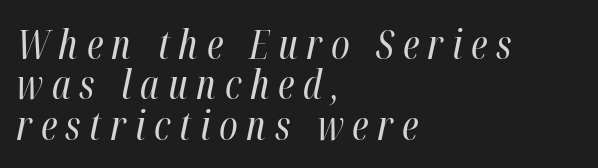
Q: Is the text bold? A: No.
Q: Is the text italic (slanted)? A: Yes, it leans right by about 12 degrees.
Q: Is the text underlined? A: No.
Q: How is the paragraph aligned? A: Left-aligned.
Q: Is the spacing between letters normal or unusually wide? A: Unusually wide.
Q: Is the spacing between lines tight, normal or loose? A: Tight.
Q: Width (condensed, normal, or wide)? A: Condensed.
Q: Stroke contrast? A: High.
Q: x-height? A: Medium.
Q: Monospaced? A: No.
